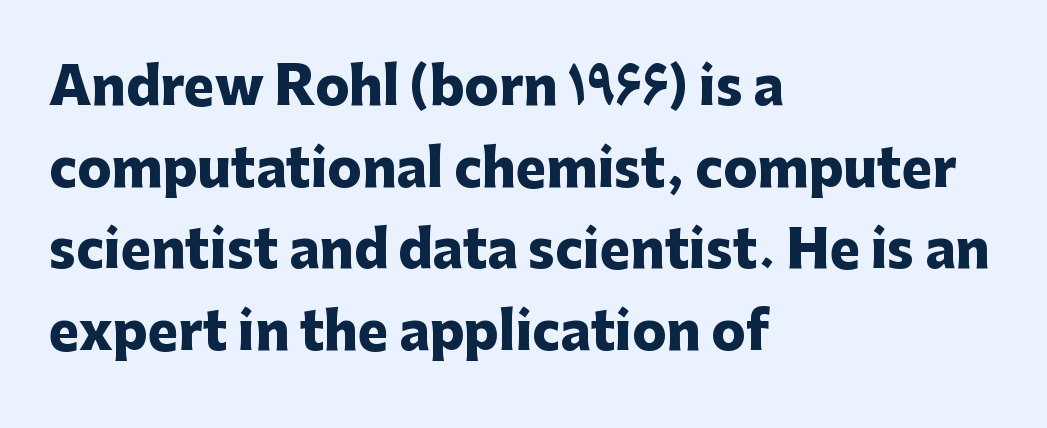
Leftover space on each line is placed entirely after the last word. The zone under the glyphs is completely vacant. This sample uses an upright cut, with every glyph sitting square on the baseline. Note the varied advance widths — an 'i' is clearly narrower than an 'm'. Is the letter spacing exaggerated? No — it looks like the ordinary default.
